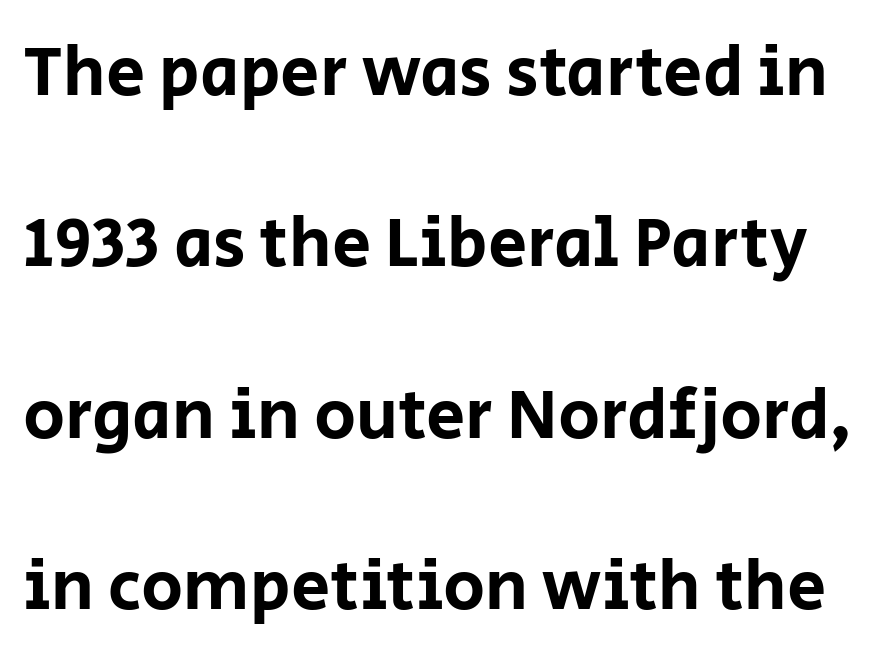
{"serif": "no", "italic": "no", "width": "normal", "stroke_contrast": "low", "x_height": "large", "monospaced": "no", "underline": "no", "line_spacing": "loose", "line_spacing_ratio": 2.45, "letter_spacing": "normal", "letter_spacing_em": 0.0, "glyph_px": 70}
